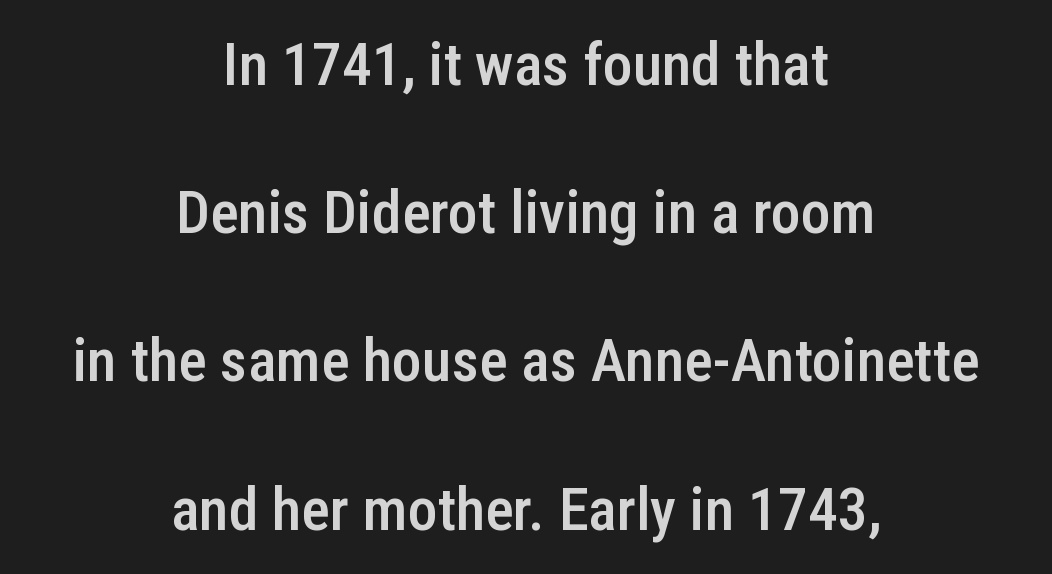
Unlike italic type, these characters show no tilt at all. The baseline area is clear. The passage shown has conventional tracking throughout. How heavy is the stroke? Medium-heavy — a semibold, shy of bold.
